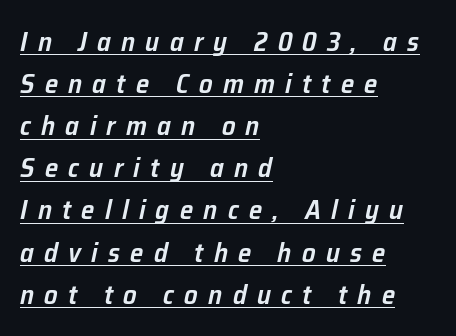
The image shows 27 px text type, italic (leaning right); set left-aligned, normal line spacing (1.56x), unusually wide letter spacing (+0.38 em), underlined.
